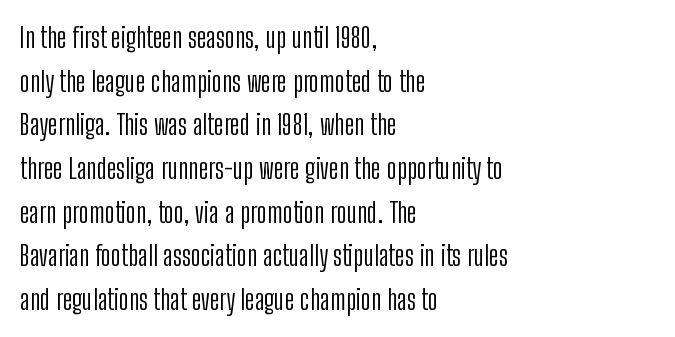
{"serif": "no", "italic": "no", "bold": "no", "weight": "light", "width": "condensed", "stroke_contrast": "low", "x_height": "medium", "monospaced": "no", "underline": "no", "align": "left", "line_spacing": "normal", "line_spacing_ratio": 1.56, "letter_spacing": "normal", "letter_spacing_em": 0.0, "glyph_px": 28}
